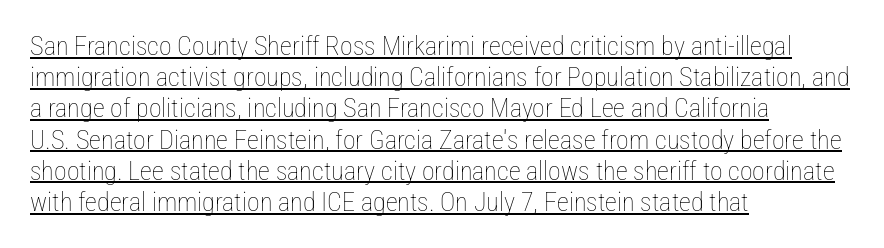
The image shows 26 px text type, upright; set left-aligned, line spacing 1.2x, normal letter spacing, underlined.
